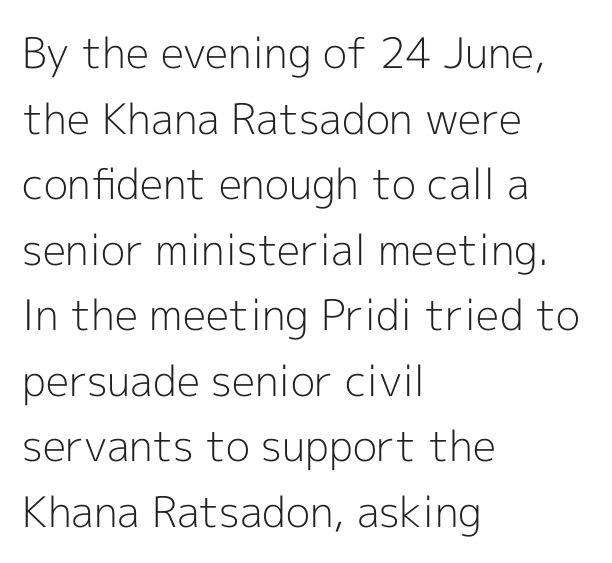
The image shows 42 px light sans-serif type, upright; set left-aligned, normal line spacing (1.56x), normal letter spacing, not underlined; a medium x-height.
